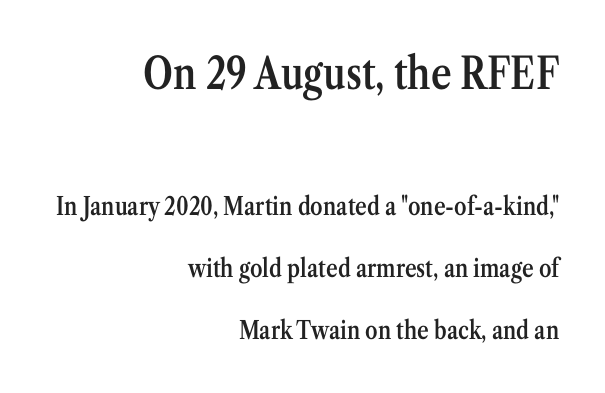
The rendering uses a large line-height, opening up the rows. Notice the strokes are somewhat thickened but not fully heavy: this is a semibold. The space beneath each line is pristine and unruled. The designer went with a serif here, giving each stem small feet. Horizontally, the lines are justified to the trailing edge only.
